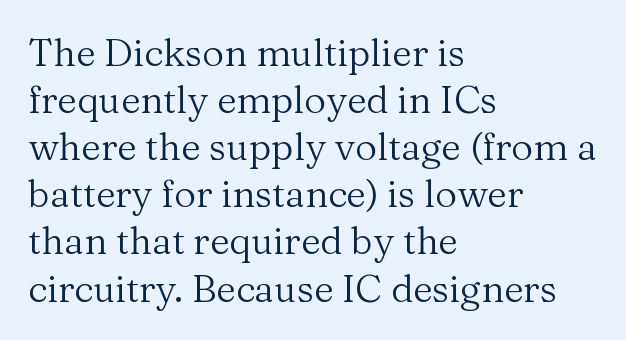
Q: Is the text bold? A: No.
Q: Is the text italic (slanted)? A: No, it is upright.
Q: Is the typeface a serif or a sans-serif typeface? A: Serif.
Q: Is the text underlined? A: No.
Q: How is the paragraph aligned? A: Left-aligned.
Q: Is the spacing between letters normal or unusually wide? A: Normal.
Q: Width (condensed, normal, or wide)? A: Normal.
Q: Stroke contrast? A: Medium.
Q: x-height? A: Medium.
Q: Monospaced? A: No.
